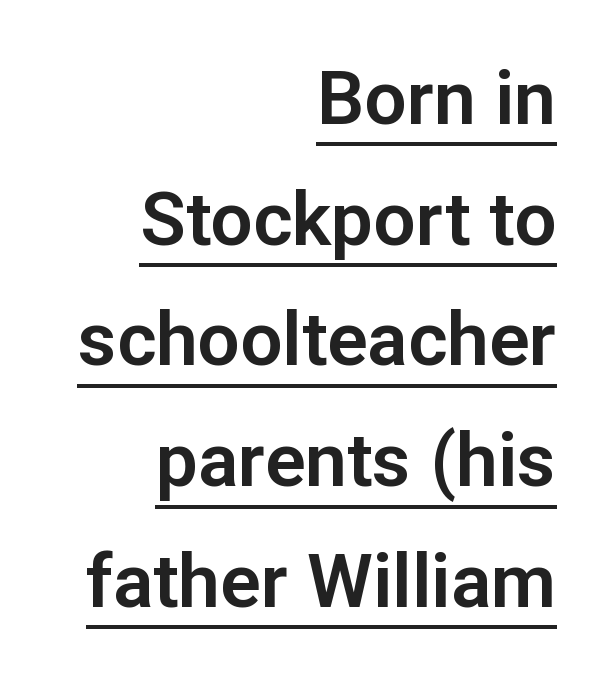
{"serif": "no", "italic": "no", "width": "normal", "stroke_contrast": "low", "x_height": "medium", "monospaced": "no", "underline": "yes", "align": "right", "line_spacing": "normal", "line_spacing_ratio": 1.61, "letter_spacing": "normal", "letter_spacing_em": 0.0, "glyph_px": 75}
